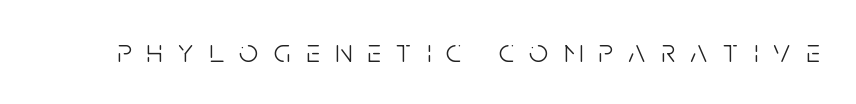
{"serif": "no", "italic": "no", "bold": "no", "weight": "light", "width": "condensed", "stroke_contrast": "low", "x_height": "large", "monospaced": "no", "underline": "no", "letter_spacing": "wide", "letter_spacing_em": 0.47, "glyph_px": 33}
